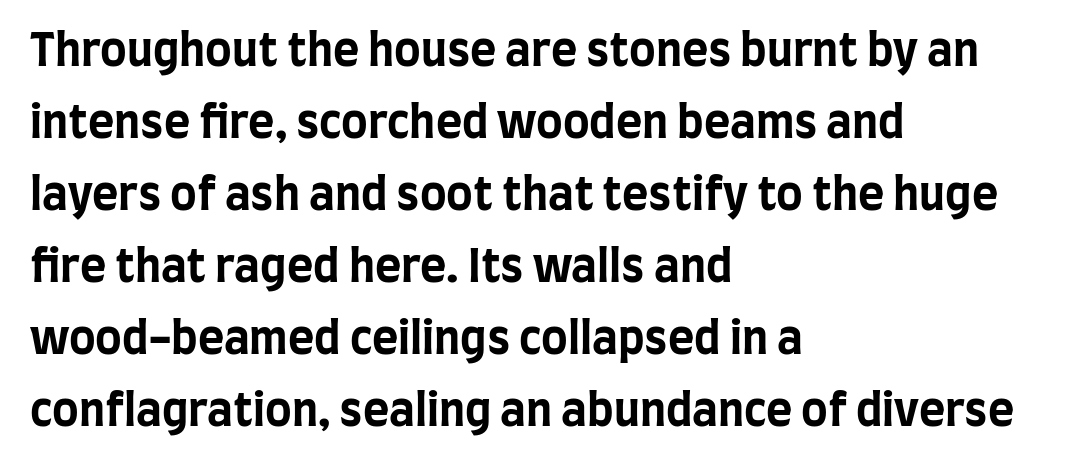
The axis of the letterforms is exactly vertical. The compositor pushed each line to the left boundary. Letters rest on an invisible, unmarked baseline. You could call the tracking neutral — neither tight nor loose. The rows are spaced the way most documents space them.
